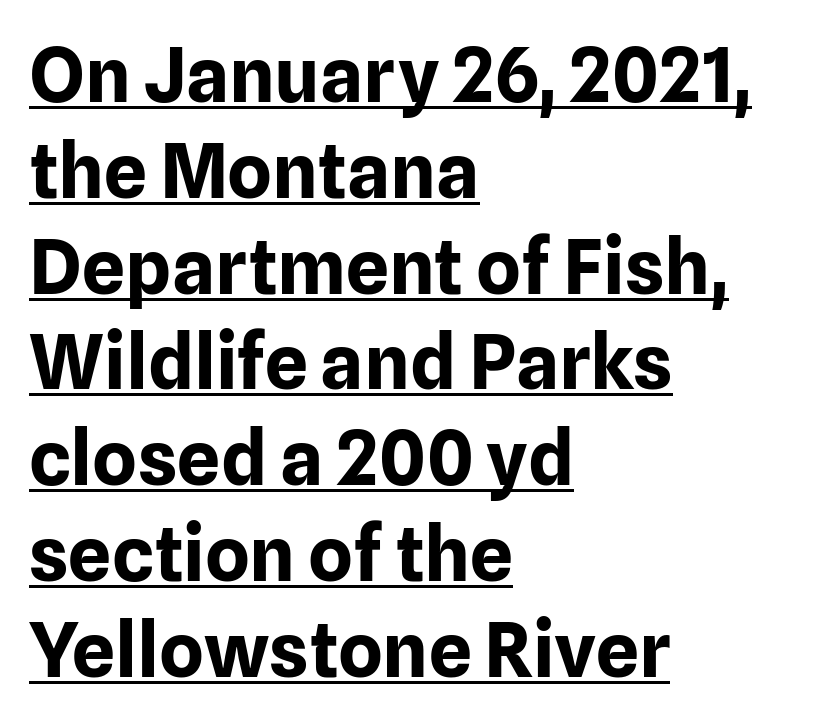
Does the copy run flush right? No — it runs flush left. Is this a fixed-width face? No — the glyphs have proportional, varying widths. If you drew a line through each stem, it would be perfectly vertical. A typographer would call this underscored text. The designer went with a sans here, leaving each stem footless.
